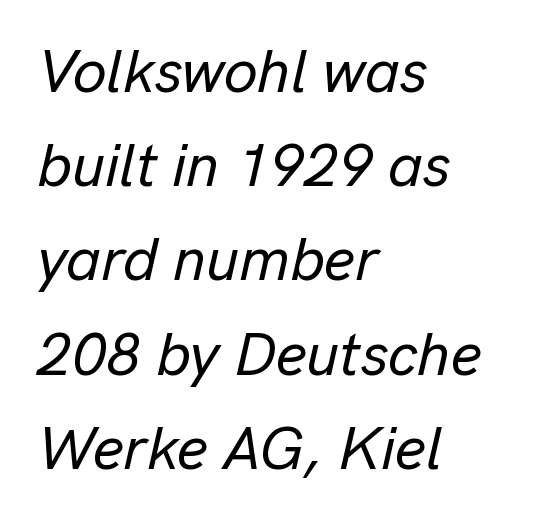
{"italic": "yes", "lean": "right", "slant_degrees": 13, "width": "normal", "stroke_contrast": "low", "x_height": "medium", "monospaced": "no", "underline": "no", "align": "left", "line_spacing": "normal", "line_spacing_ratio": 1.57, "letter_spacing": "normal", "letter_spacing_em": 0.0, "glyph_px": 60}
